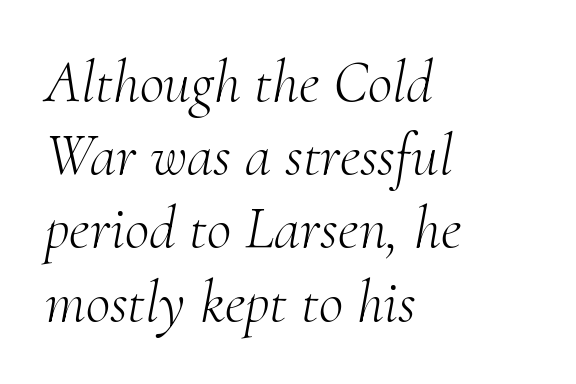
Q: Is the text bold? A: No.
Q: Is the text italic (slanted)? A: Yes, it leans right by about 10 degrees.
Q: Is the typeface a serif or a sans-serif typeface? A: Serif.
Q: Is the text underlined? A: No.
Q: How is the paragraph aligned? A: Left-aligned.
Q: Is the spacing between letters normal or unusually wide? A: Normal.
Q: Width (condensed, normal, or wide)? A: Normal.
Q: Stroke contrast? A: Medium.
Q: x-height? A: Small.
Q: Monospaced? A: No.
